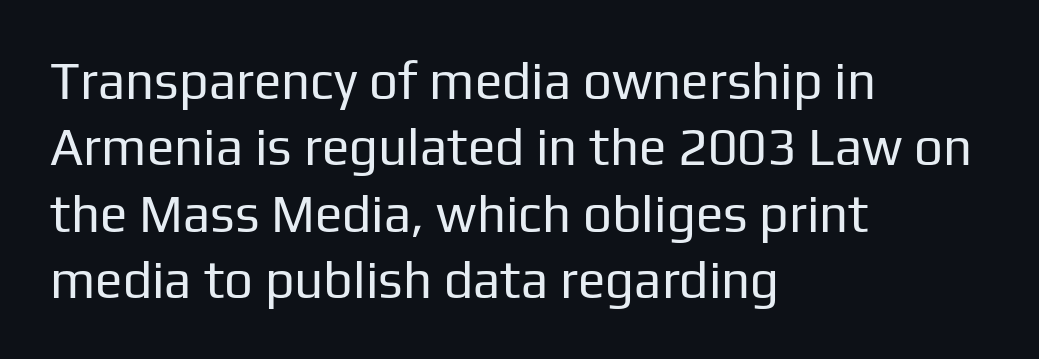
Q: Is the text bold? A: No.
Q: Is the text italic (slanted)? A: No, it is upright.
Q: Is the typeface a serif or a sans-serif typeface? A: Sans-serif.
Q: Is the text underlined? A: No.
Q: How is the paragraph aligned? A: Left-aligned.
Q: Is the spacing between letters normal or unusually wide? A: Normal.
Q: Is the spacing between lines tight, normal or loose? A: Normal.
Q: Width (condensed, normal, or wide)? A: Normal.
Q: Stroke contrast? A: Low.
Q: x-height? A: Medium.
Q: Monospaced? A: No.
